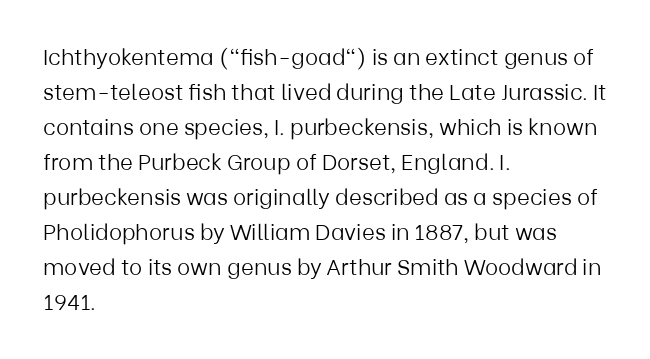
The image shows 22 px text type, upright; set left-aligned, normal line spacing (1.59x), normal letter spacing, not underlined.
